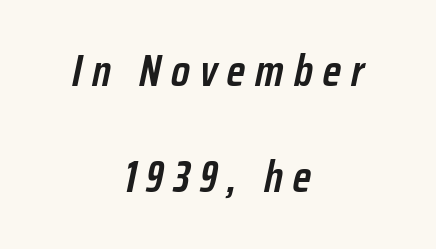
The image shows 44 px semibold, condensed type, italic (leaning right); set centered, loose line spacing (2.41x), unusually wide letter spacing (+0.23 em), not underlined; low stroke contrast and a medium x-height.
